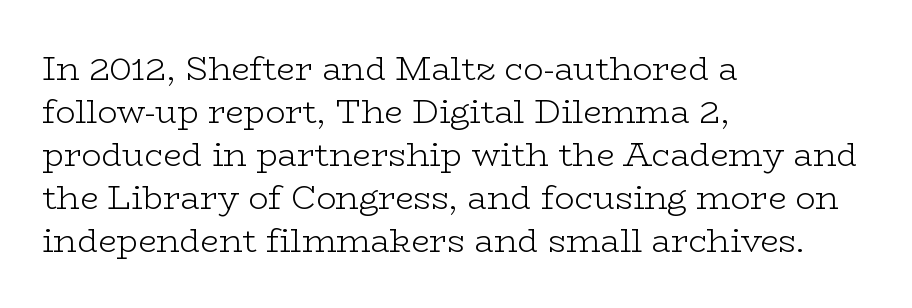
{"serif": "yes", "italic": "no", "bold": "no", "weight": "light", "width": "wide", "stroke_contrast": "low", "x_height": "medium", "monospaced": "no", "underline": "no", "align": "left", "line_spacing": "normal", "line_spacing_ratio": 1.3, "letter_spacing": "normal", "letter_spacing_em": 0.0, "glyph_px": 33}
